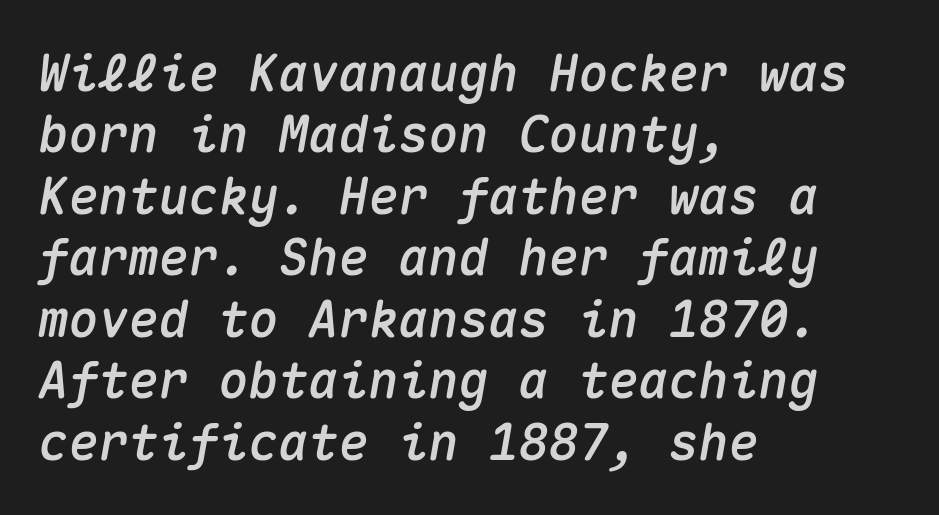
Emphasis-style slanted type is in use. Type without underlining. Do the characters align in a grid? Yes, the font is monospaced. The rendering anchors every line to the left-hand side. Honestly, the letter spacing is just normal — you wouldn't notice it.
